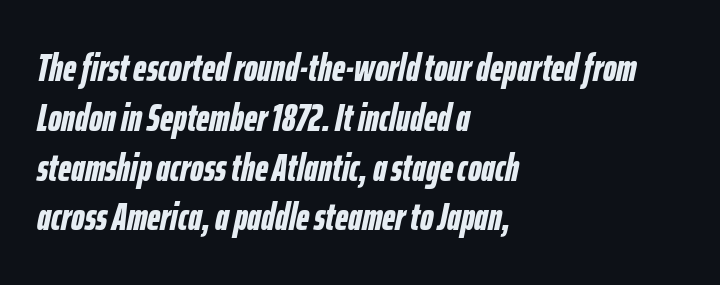
Observe the lean: these are italic letterforms. Looks like regular typesetting: each glyph gets only the width it needs. Evenly set lines give the paragraph a standard silhouette. The horizontal fit of the characters is conventional and even. Glance below the letters and you will spot only blank space.
